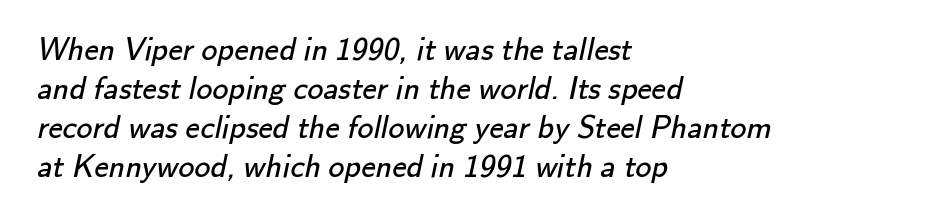
The image shows 32 px regular-weight sans-serif type; set left-aligned, line spacing 1.22x, normal letter spacing, not underlined; low stroke contrast and a small x-height.
